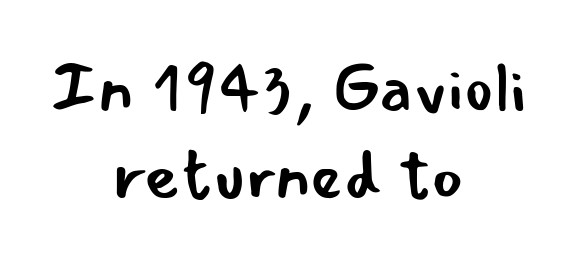
The lines are quadded center. Font category for this specimen: sans-serif. Any mark beneath the type? The region is blank. Think of a printed novel: that variable character pitch is what you see here.
